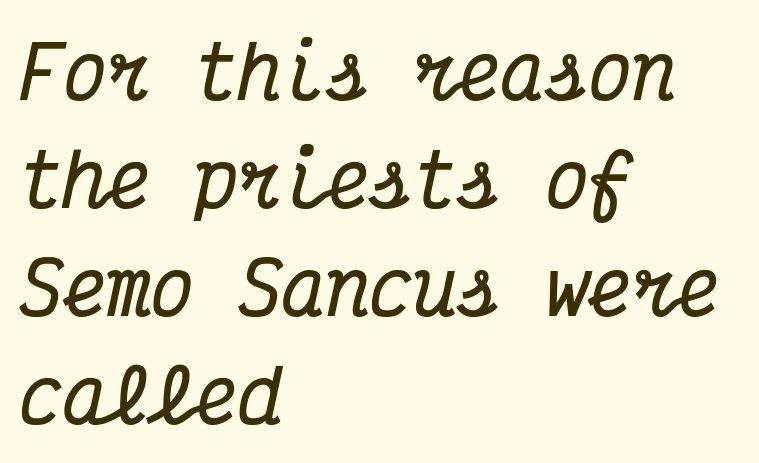
The image shows 73 px bold, condensed serif type, italic (leaning right), monospaced; set left-aligned, normal line spacing (1.48x), normal letter spacing, not underlined; medium stroke contrast and a medium x-height.
